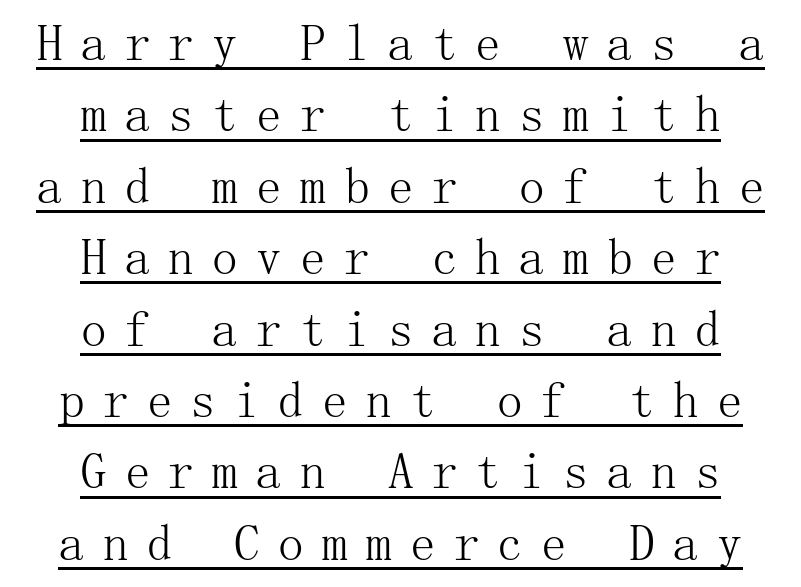
{"serif": "yes", "italic": "no", "bold": "no", "weight": "light", "width": "normal", "stroke_contrast": "medium", "x_height": "medium", "underline": "yes", "align": "center", "line_spacing": "normal", "line_spacing_ratio": 1.4, "letter_spacing": "wide", "letter_spacing_em": 0.36, "glyph_px": 51}
